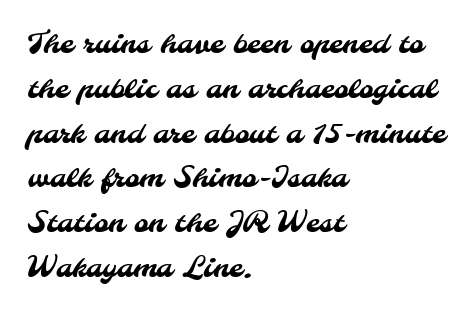
{"serif": "no", "width": "normal", "stroke_contrast": "medium", "x_height": "small", "monospaced": "no", "underline": "no", "align": "left", "line_spacing": "normal", "line_spacing_ratio": 1.6, "letter_spacing": "normal", "letter_spacing_em": 0.0, "glyph_px": 28}
